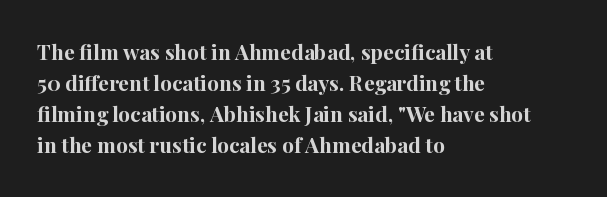
{"italic": "no", "bold": "yes", "underline": "no", "align": "left", "line_spacing": "normal", "line_spacing_ratio": 1.48, "letter_spacing": "normal", "letter_spacing_em": 0.0, "glyph_px": 21}
